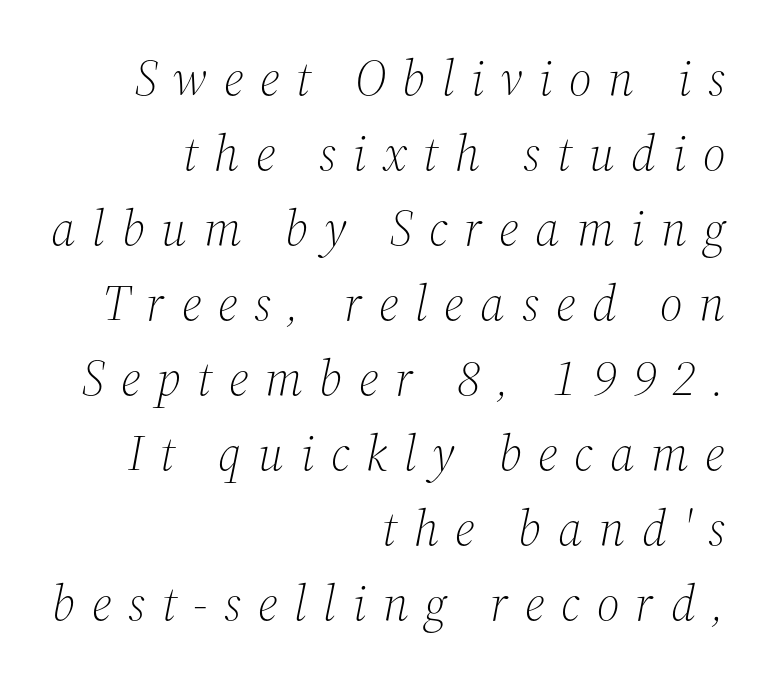
The image shows 50 px light serif type, italic (leaning right); set right-aligned, normal line spacing (1.5x), unusually wide letter spacing (+0.33 em), not underlined; medium stroke contrast and a medium x-height.
